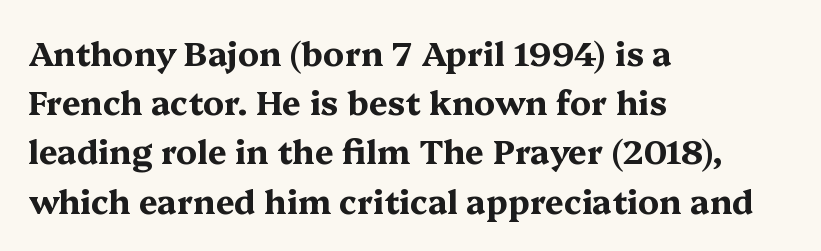
The image shows 33 px bold, wide serif type, upright; set left-aligned, normal line spacing (1.49x), normal letter spacing, not underlined; medium stroke contrast and a medium x-height.
